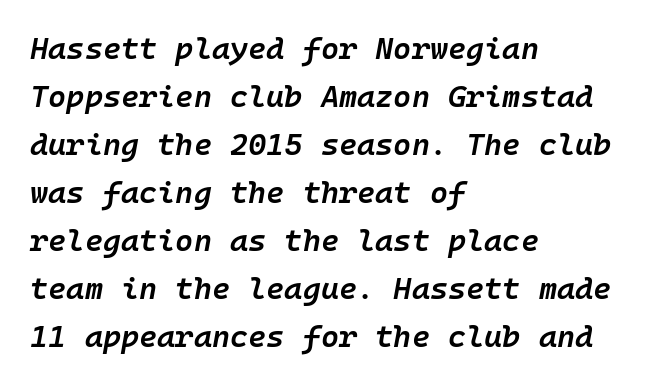
{"italic": "yes", "lean": "right", "slant_degrees": 10, "bold": "semi", "weight": "semibold", "width": "normal", "stroke_contrast": "low", "x_height": "medium", "monospaced": "yes", "underline": "no", "align": "left", "line_spacing": "normal", "line_spacing_ratio": 1.55, "letter_spacing": "normal", "letter_spacing_em": 0.0, "glyph_px": 31}
